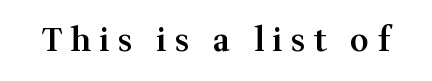
{"serif": "yes", "italic": "no", "bold": "semi", "weight": "semibold", "width": "normal", "stroke_contrast": "medium", "x_height": "medium", "monospaced": "no", "underline": "no", "letter_spacing": "wide", "letter_spacing_em": 0.27, "glyph_px": 32}
